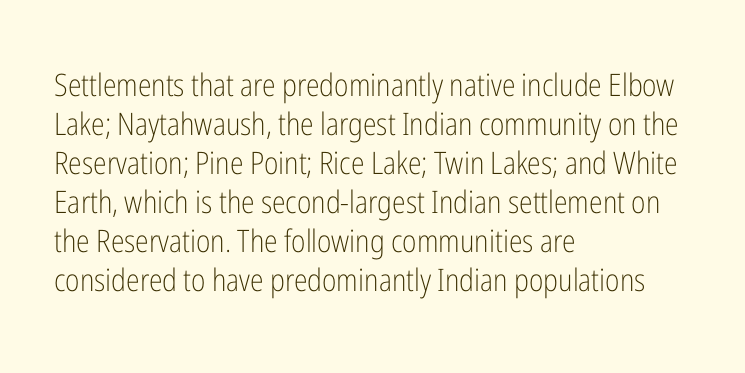
The image shows 31 px light, condensed sans-serif type, upright; set left-aligned, normal line spacing (1.26x), normal letter spacing, not underlined; low stroke contrast and a medium x-height.
